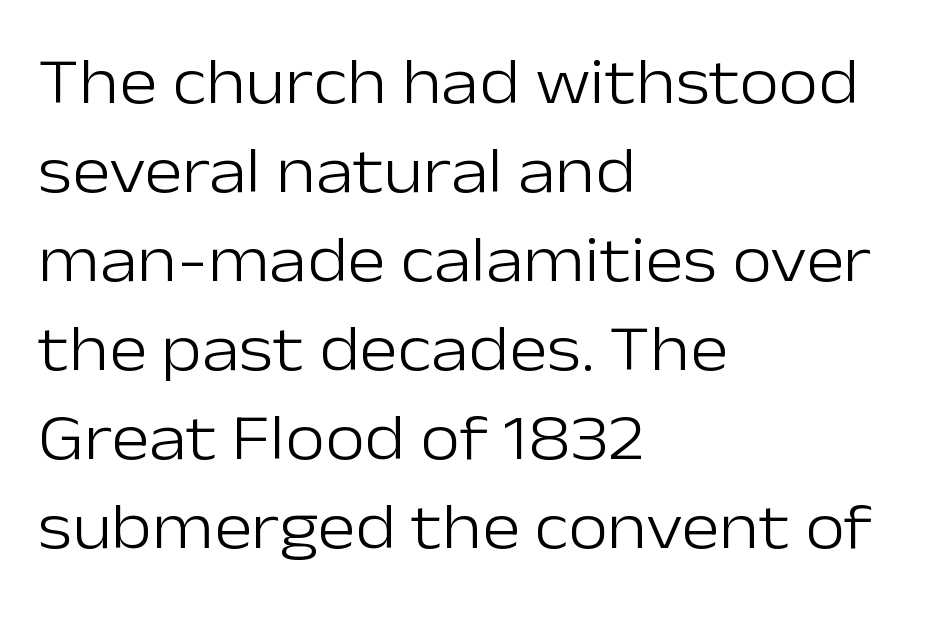
{"serif": "no", "italic": "no", "bold": "no", "weight": "light", "width": "normal", "stroke_contrast": "low", "x_height": "medium", "monospaced": "no", "underline": "no", "align": "left", "line_spacing": "normal", "line_spacing_ratio": 1.37, "letter_spacing": "normal", "letter_spacing_em": 0.0, "glyph_px": 65}
